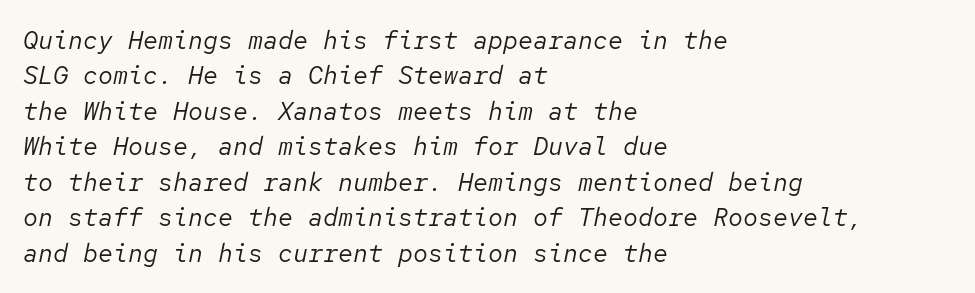
{"italic": "yes", "lean": "right", "slant_degrees": 12, "bold": "no", "underline": "no", "align": "left", "line_spacing": "normal", "line_spacing_ratio": 1.42, "letter_spacing": "normal", "letter_spacing_em": 0.0, "glyph_px": 25}
